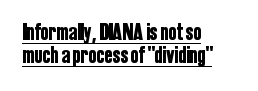
Q: Is the text italic (slanted)? A: No, it is upright.
Q: Is the text underlined? A: Yes.
Q: How is the paragraph aligned? A: Left-aligned.
Q: Is the spacing between letters normal or unusually wide? A: Normal.
Q: Is the spacing between lines tight, normal or loose? A: Tight.
